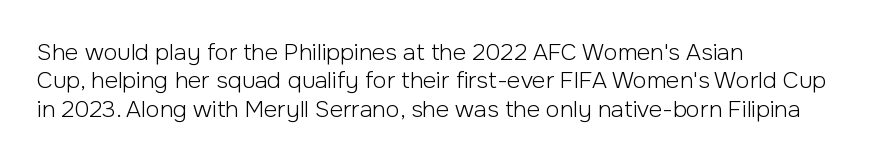
{"italic": "no", "bold": "no", "underline": "no", "align": "left", "line_spacing_ratio": 1.23, "letter_spacing": "normal", "letter_spacing_em": 0.0, "glyph_px": 23}
